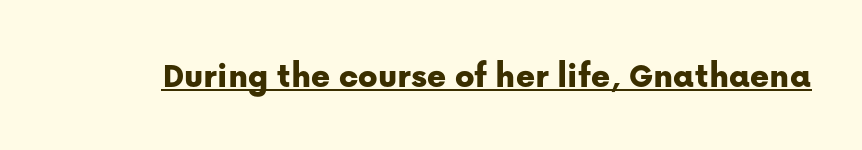
The image shows 36 px sans-serif type, upright; set normal letter spacing, underlined; low stroke contrast and a medium x-height.
